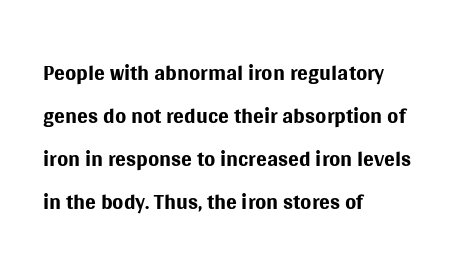
The image shows 32 px regular-weight sans-serif type, upright; set left-aligned, normal line spacing (1.34x), normal letter spacing, not underlined; medium stroke contrast and a large x-height.
